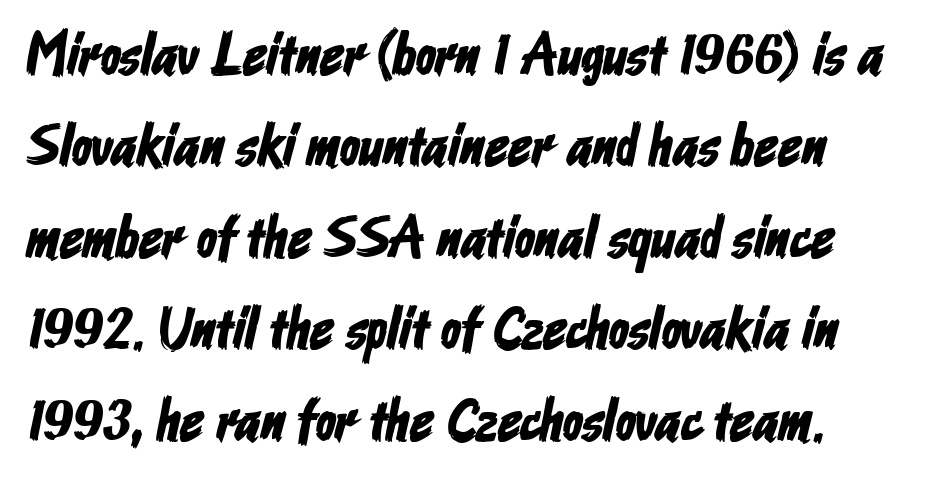
Q: Is the typeface a serif or a sans-serif typeface? A: Sans-serif.
Q: Is the text underlined? A: No.
Q: Is the spacing between letters normal or unusually wide? A: Normal.
Q: Is the spacing between lines tight, normal or loose? A: Normal.
Q: Width (condensed, normal, or wide)? A: Condensed.
Q: Stroke contrast? A: Low.
Q: x-height? A: Medium.
Q: Monospaced? A: No.
